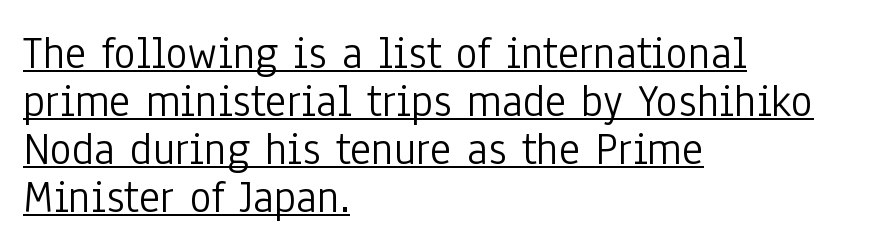
The strokes are not fattened; the text isn't bold. Are there feet on the stems? There aren't — it's a sans. These lines are set flush left with a ragged right edge. The gaps between neighbouring characters are ordinary and unremarkable. What decoration does the sample have? An underline.
